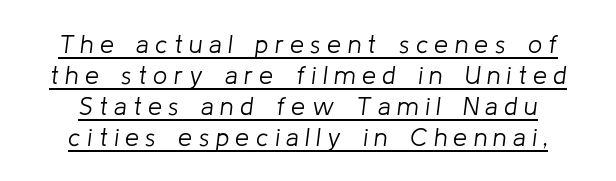
{"italic": "yes", "lean": "right", "slant_degrees": 8, "bold": "no", "underline": "yes", "line_spacing_ratio": 1.24, "letter_spacing": "wide", "letter_spacing_em": 0.26, "glyph_px": 25}
